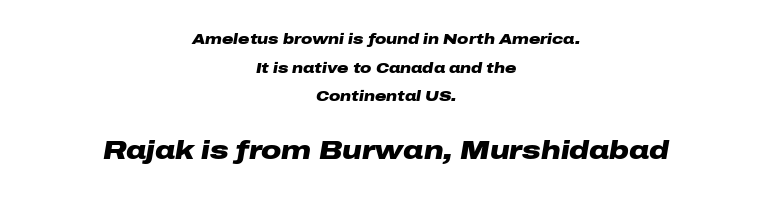
The image shows 25 px bold type, italic (leaning right); set centered, loose line spacing (2.05x), normal letter spacing, not underlined; the second (bottom) block is 1.79x larger.
